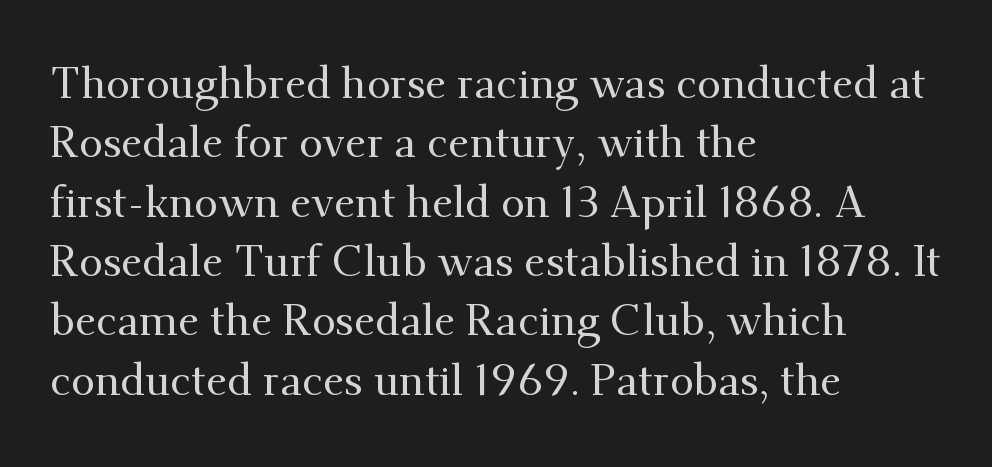
Q: Is the text italic (slanted)? A: No, it is upright.
Q: Is the typeface a serif or a sans-serif typeface? A: Serif.
Q: Is the text underlined? A: No.
Q: How is the paragraph aligned? A: Left-aligned.
Q: Is the spacing between letters normal or unusually wide? A: Normal.
Q: Is the spacing between lines tight, normal or loose? A: Normal.
Q: Width (condensed, normal, or wide)? A: Normal.
Q: Stroke contrast? A: Medium.
Q: x-height? A: Small.
Q: Monospaced? A: No.
